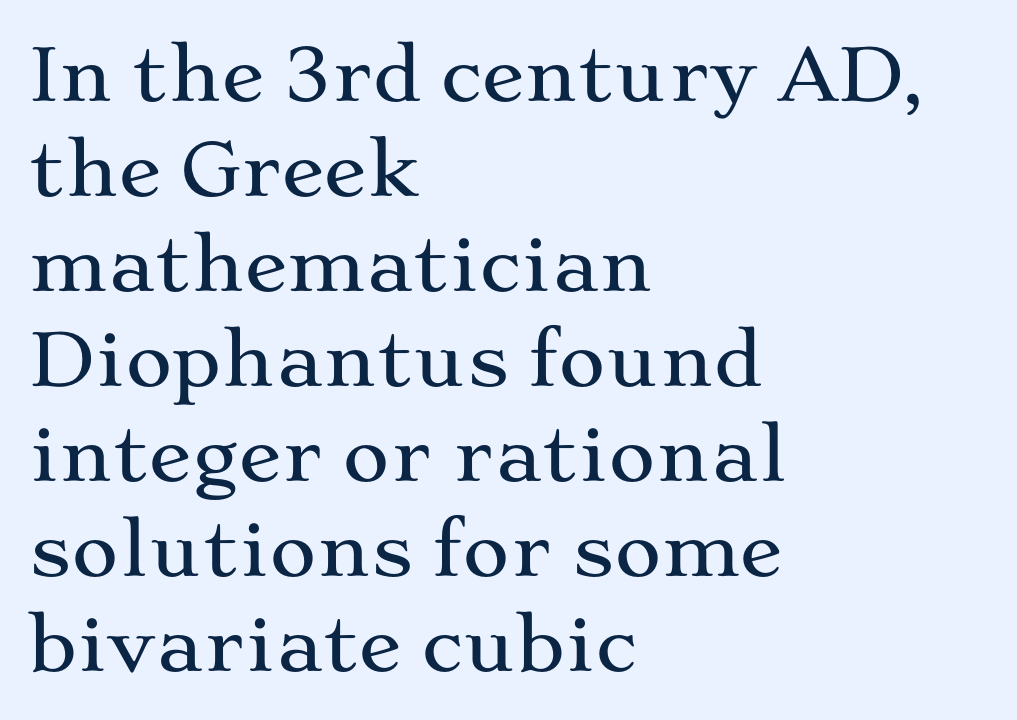
The image shows 72 px wide serif type, upright; set left-aligned, normal line spacing (1.32x), normal letter spacing, not underlined; medium stroke contrast and a medium x-height.
